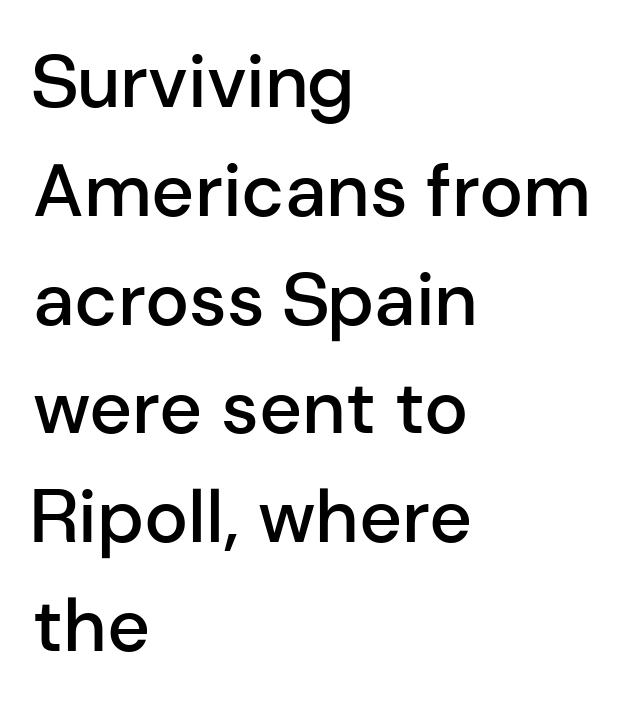
The image shows 74 px semibold sans-serif type, upright; set left-aligned, normal line spacing (1.47x), normal letter spacing, not underlined; low stroke contrast and a medium x-height.
